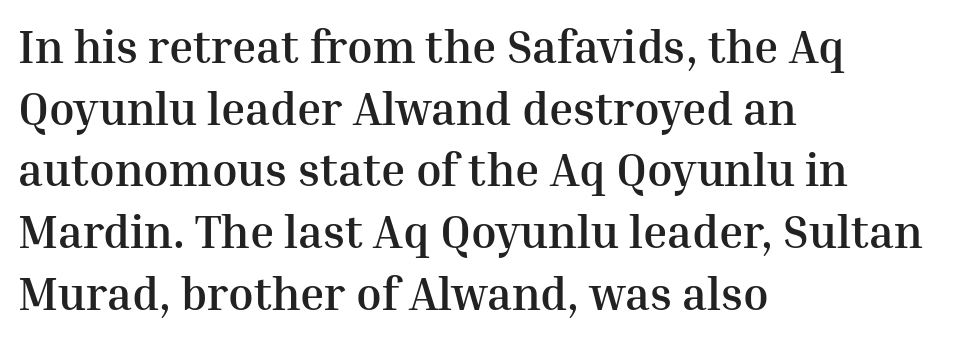
The image shows 46 px semibold serif type, upright; set left-aligned, normal line spacing (1.34x), normal letter spacing, not underlined; medium stroke contrast and a medium x-height.
